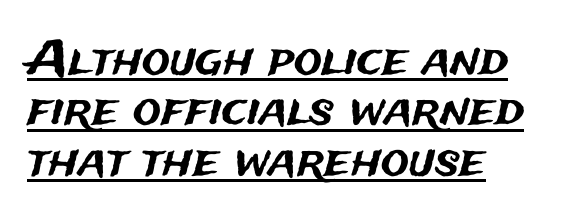
The image shows 47 px sans-serif type; set left-aligned, tight line spacing (1.07x), normal letter spacing, underlined; medium stroke contrast and a medium x-height.
